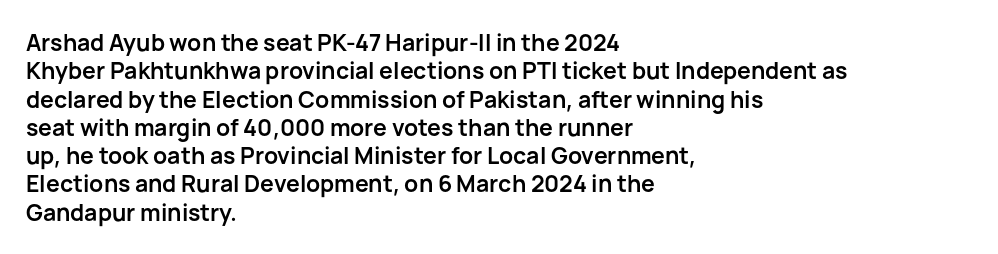
The image shows 23 px bold type, upright; set left-aligned, line spacing 1.23x, normal letter spacing, not underlined.
